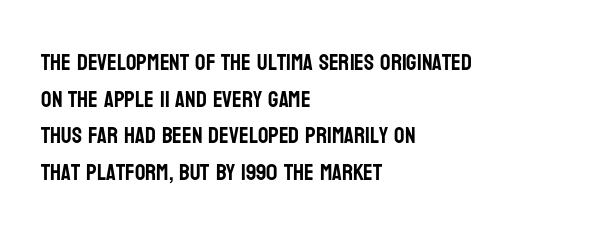
Rendered with straight, roman letterforms. Notice how the passage keeps a crisp vertical edge on the left only. A typesetter would call this leading conventional body-copy spacing. Is the letter spacing exaggerated? No — it looks like the ordinary default.
